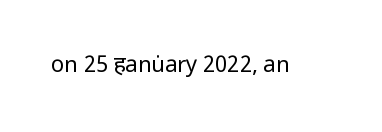
The space directly below the letters is spotless. Quick note: not italic, upright. The line texture is even and compact thanks to regular tracking. These glyphs show unthickened strokes, regular width or finer.
